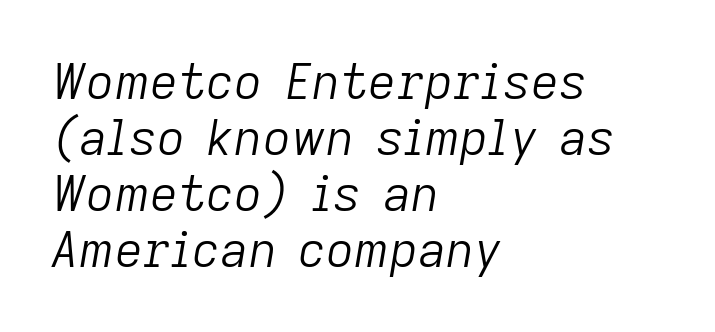
Each line starts at the same left margin while the right side varies. Nothing heavy about these letters — not bold at all. Interline gaps are noticeably narrow in this sample. Check under the words: just untouched page. Look at the tracking — it's just the regular setting, nothing added.
